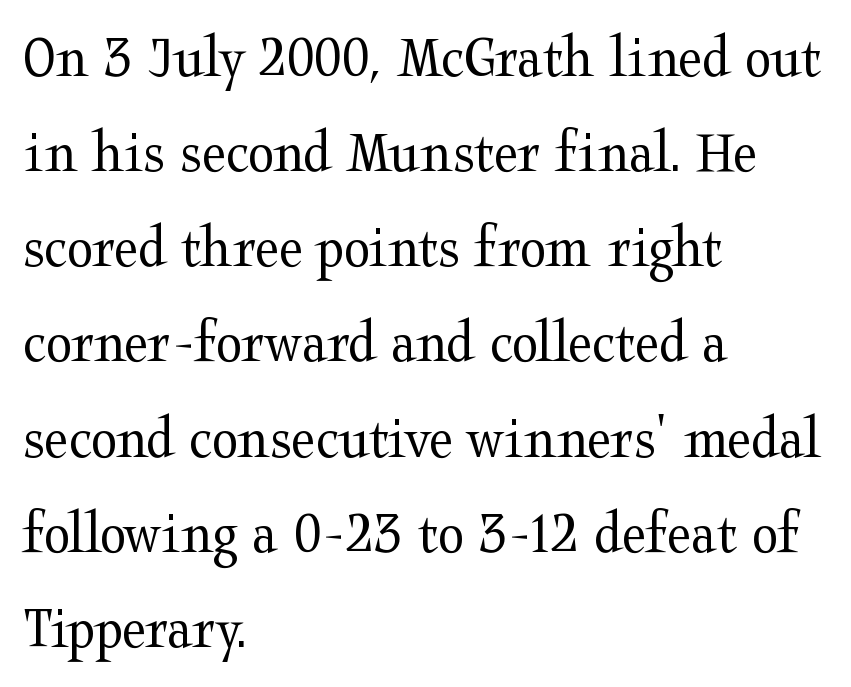
Compared with typical paragraphs, the rows here are spaced about the same. Serif or sans? Serif — the stroke terminals have little feet. Characters remain perfectly vertical along every line. The typesetting does not lean heavy: it is not bold.
